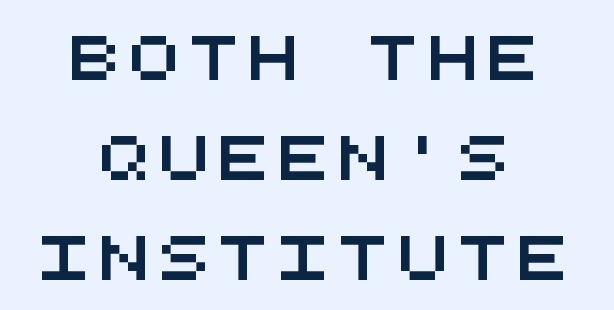
{"serif": "no", "width": "wide", "stroke_contrast": "medium", "x_height": "large", "monospaced": "yes", "underline": "no", "align": "center", "line_spacing": "loose", "line_spacing_ratio": 2.32, "glyph_px": 43}
